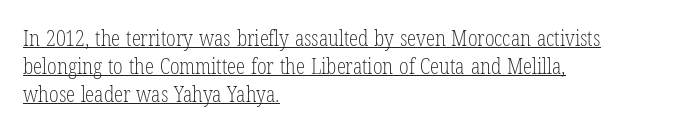
No extra ink here — the face is not bold. The line texture is even and compact thanks to regular tracking. The rendered words wear a rule along their underside. You can tell it's not italic because the verticals are truly vertical. Normally led — the rows are evenly, conventionally spaced.
